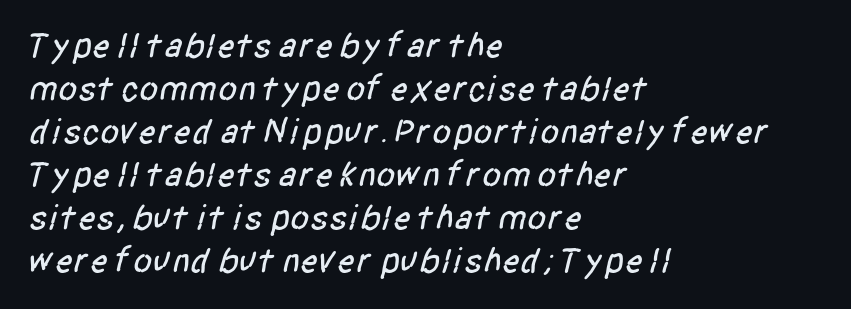
Q: Is the typeface a serif or a sans-serif typeface? A: Sans-serif.
Q: Is the text underlined? A: No.
Q: How is the paragraph aligned? A: Left-aligned.
Q: Is the spacing between letters normal or unusually wide? A: Normal.
Q: Width (condensed, normal, or wide)? A: Condensed.
Q: Stroke contrast? A: Low.
Q: x-height? A: Large.
Q: Monospaced? A: No.
